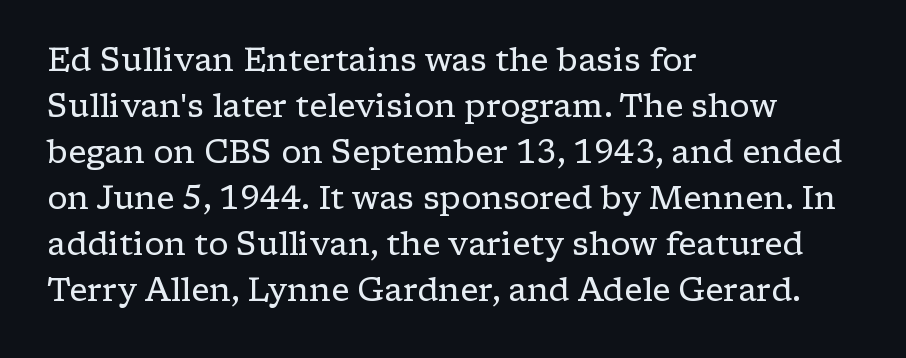
What kind of face is this? One with serifs. Any mark beneath the type? The region is blank. Here the designer chose a conventional face with non-uniform glyph widths. The letters stand upright; this is a roman face. The lines sit at an ordinary, default distance from one another.
